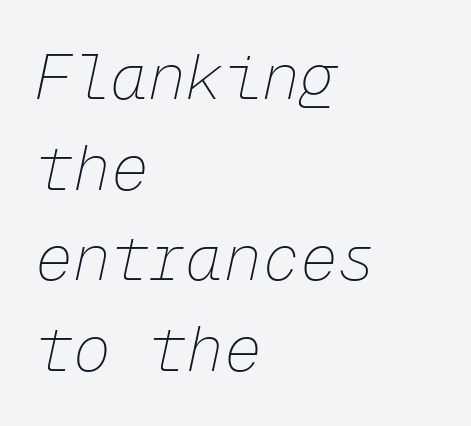
{"italic": "yes", "lean": "right", "slant_degrees": 12, "bold": "no", "weight": "thin", "width": "normal", "stroke_contrast": "low", "x_height": "medium", "monospaced": "yes", "underline": "no", "align": "left", "line_spacing": "normal", "line_spacing_ratio": 1.44, "letter_spacing": "normal", "letter_spacing_em": 0.0, "glyph_px": 63}
